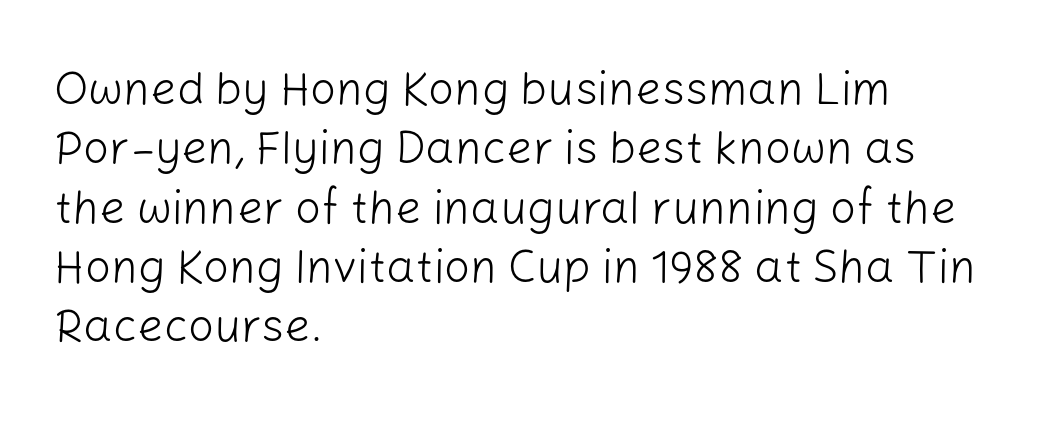
The letters stand upright; this is a roman face. The letters advance in unequal steps, a hallmark of proportional type. Nothing unusual about the tracking: characters are spaced as the font intends. The typesetter chose a ragged-right arrangement here.
